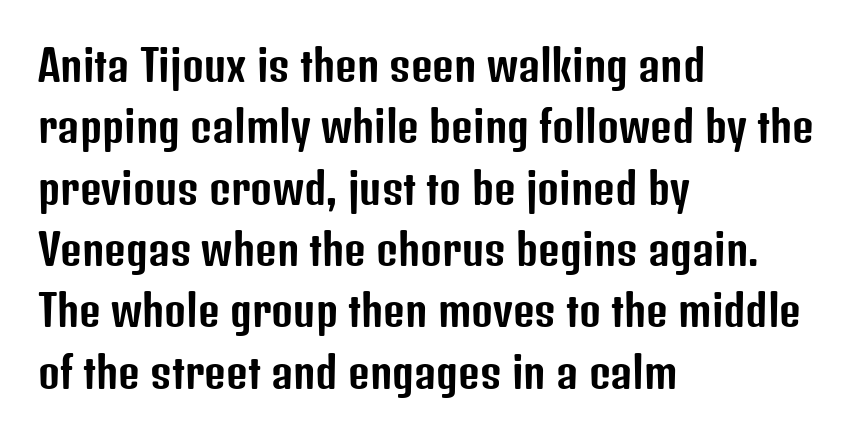
{"serif": "no", "italic": "no", "width": "condensed", "stroke_contrast": "low", "x_height": "medium", "monospaced": "no", "underline": "no", "align": "left", "line_spacing": "normal", "line_spacing_ratio": 1.46, "letter_spacing": "normal", "letter_spacing_em": 0.0, "glyph_px": 42}
